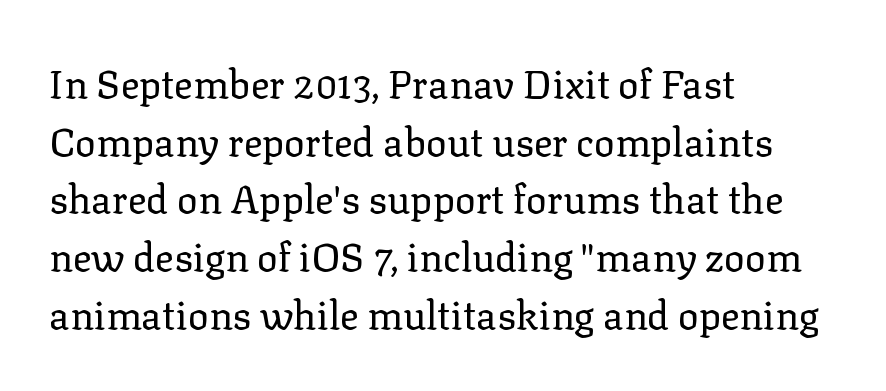
{"serif": "yes", "italic": "no", "bold": "no", "weight": "regular", "width": "normal", "stroke_contrast": "low", "x_height": "medium", "monospaced": "no", "underline": "no", "align": "left", "line_spacing": "normal", "line_spacing_ratio": 1.48, "letter_spacing": "normal", "letter_spacing_em": 0.0, "glyph_px": 39}
